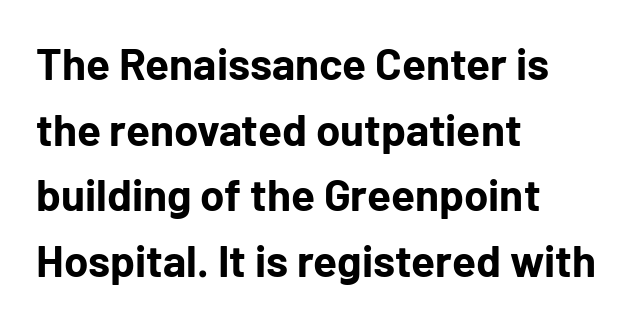
Typesetter's note: full bold, strokes at maximum text heaviness. One glance says typical: line gaps are just what's usual. The baseline area is clear. Font category for this specimen: sans-serif. Standard letterfit; no display-style spreading of the glyphs.
